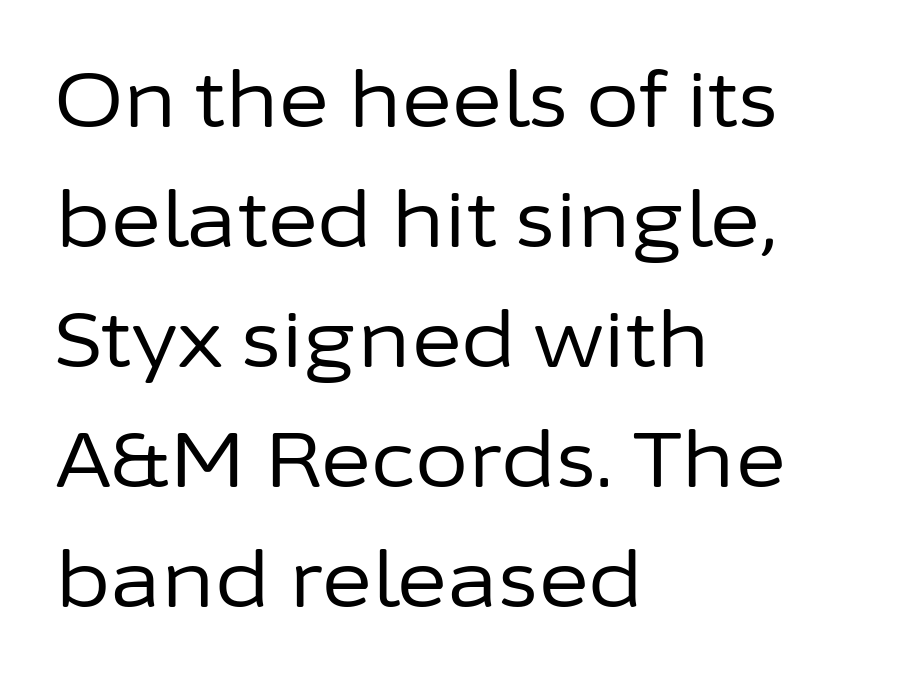
The passage shown is typed in a proportional face where columns would drift. No letter is thick-stroked: the sample isn't bold. I'd call this a sans setting — the letters go barefoot. This sample is left-justified, so line endings fall wherever the words run out. Here the glyphs are tracked normally, forming tight word shapes. It's the straight-up-and-down kind of type.
